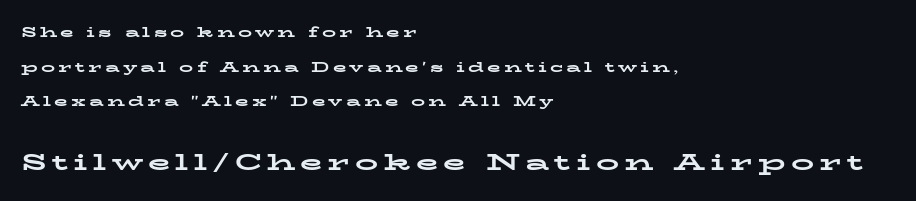
The specimen omits any rule beneath the text block's lines. Heavy-handed strokes throughout: this text is bold. The letters stand upright; this is a roman face. The typesetter chose a ragged-right arrangement here. Letter spacing: wide.
